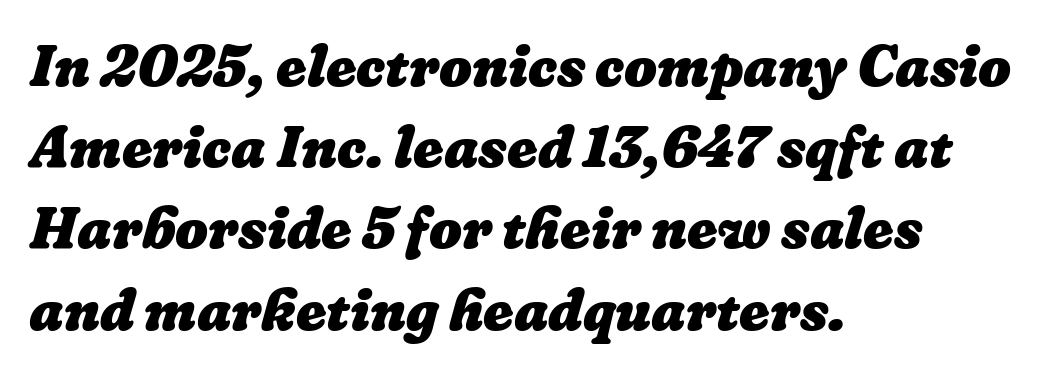
{"bold": "yes", "weight": "heavy", "width": "normal", "stroke_contrast": "low", "x_height": "medium", "monospaced": "no", "underline": "no", "align": "left", "line_spacing": "normal", "line_spacing_ratio": 1.4, "letter_spacing": "normal", "letter_spacing_em": 0.0, "glyph_px": 58}
